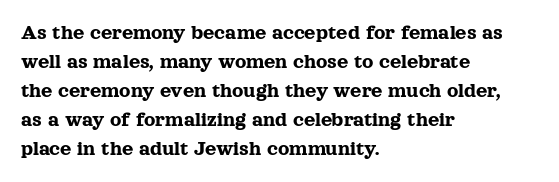
The image shows 22 px text type, upright; set left-aligned, normal line spacing (1.32x), normal letter spacing, not underlined.
